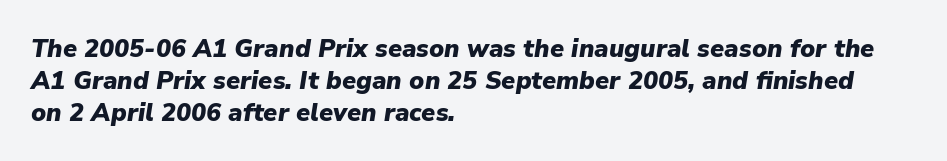
{"italic": "yes", "lean": "right", "slant_degrees": 9, "bold": "yes", "underline": "no", "align": "left", "line_spacing": "normal", "line_spacing_ratio": 1.28, "letter_spacing": "normal", "letter_spacing_em": 0.0, "glyph_px": 25}
